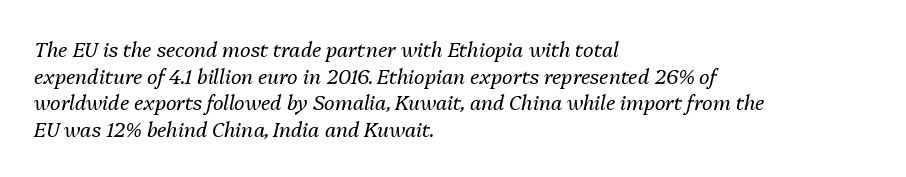
{"italic": "yes", "lean": "right", "slant_degrees": 13, "bold": "no", "underline": "no", "align": "left", "line_spacing": "normal", "line_spacing_ratio": 1.33, "letter_spacing": "normal", "letter_spacing_em": 0.0, "glyph_px": 20}
